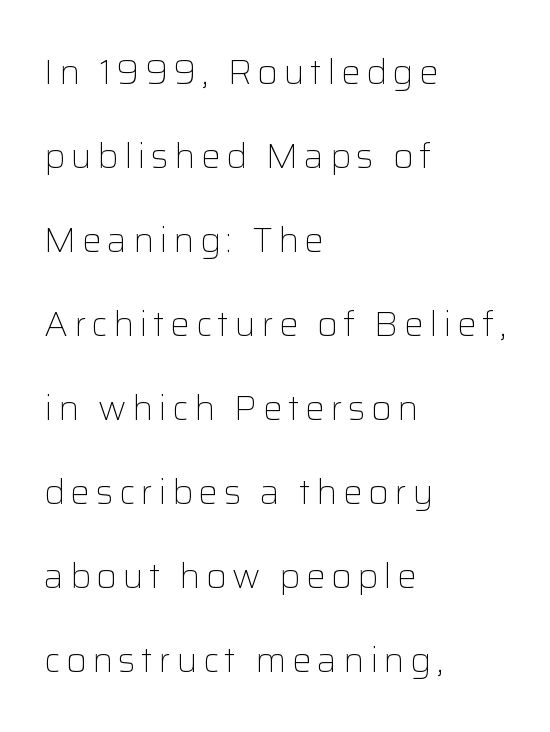
Q: Is the text bold? A: No.
Q: Is the text italic (slanted)? A: No, it is upright.
Q: Is the typeface a serif or a sans-serif typeface? A: Sans-serif.
Q: Is the text underlined? A: No.
Q: How is the paragraph aligned? A: Left-aligned.
Q: Is the spacing between lines tight, normal or loose? A: Loose.
Q: Width (condensed, normal, or wide)? A: Normal.
Q: Stroke contrast? A: Low.
Q: x-height? A: Medium.
Q: Monospaced? A: No.
